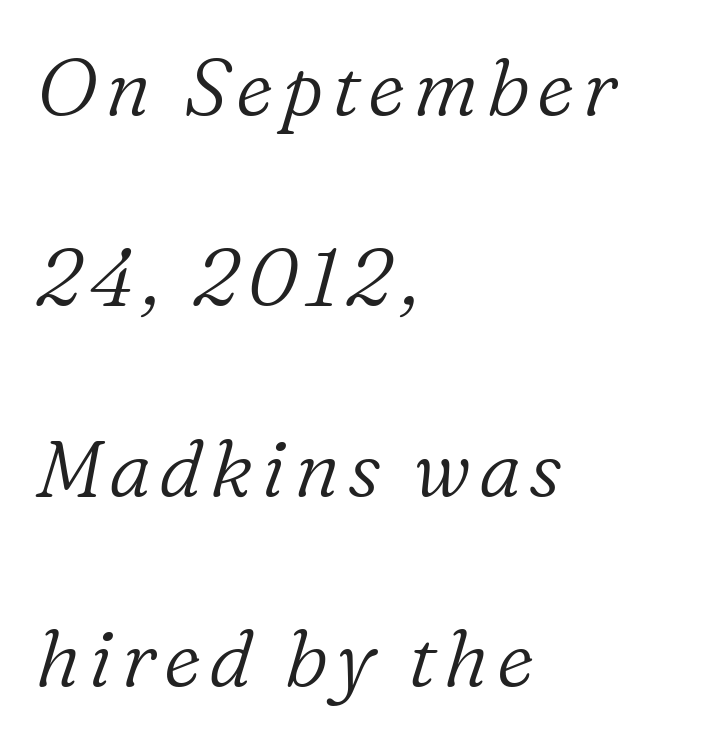
{"serif": "yes", "italic": "yes", "lean": "right", "slant_degrees": 16, "bold": "no", "weight": "light", "width": "normal", "stroke_contrast": "low", "x_height": "medium", "monospaced": "no", "underline": "no", "align": "left", "line_spacing": "loose", "line_spacing_ratio": 2.38, "glyph_px": 80}
